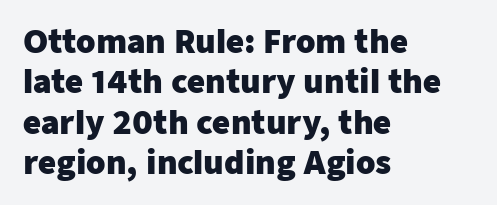
Q: Is the text bold? A: Yes.
Q: Is the text italic (slanted)? A: No, it is upright.
Q: Is the typeface a serif or a sans-serif typeface? A: Sans-serif.
Q: Is the text underlined? A: No.
Q: How is the paragraph aligned? A: Left-aligned.
Q: Is the spacing between letters normal or unusually wide? A: Normal.
Q: Is the spacing between lines tight, normal or loose? A: Normal.
Q: Width (condensed, normal, or wide)? A: Normal.
Q: Stroke contrast? A: Low.
Q: x-height? A: Medium.
Q: Monospaced? A: No.
